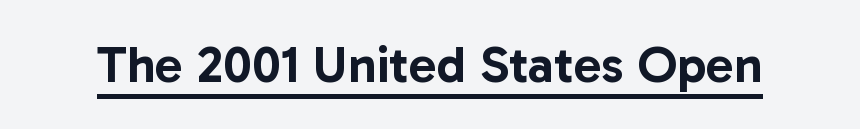
Q: Is the text italic (slanted)? A: No, it is upright.
Q: Is the typeface a serif or a sans-serif typeface? A: Sans-serif.
Q: Is the text underlined? A: Yes.
Q: Is the spacing between letters normal or unusually wide? A: Normal.
Q: Width (condensed, normal, or wide)? A: Normal.
Q: Stroke contrast? A: Low.
Q: x-height? A: Medium.
Q: Monospaced? A: No.
